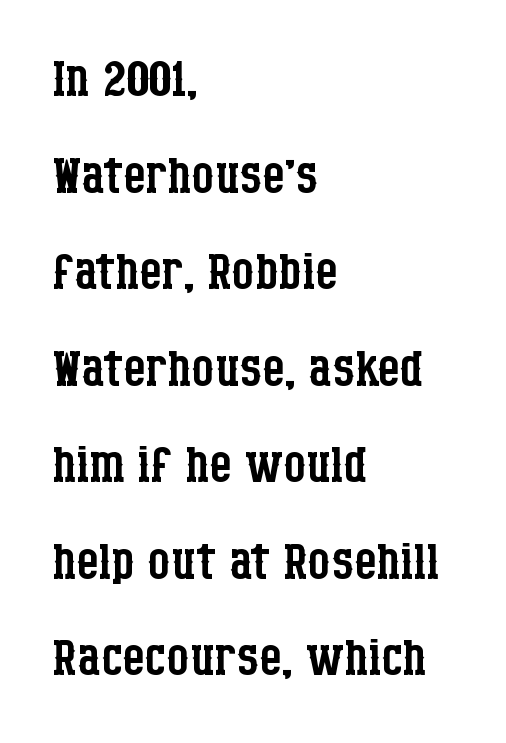
{"serif": "yes", "italic": "no", "bold": "no", "weight": "regular", "width": "condensed", "stroke_contrast": "low", "x_height": "large", "monospaced": "no", "underline": "no", "align": "left", "line_spacing": "normal", "line_spacing_ratio": 1.36, "letter_spacing": "normal", "letter_spacing_em": 0.0, "glyph_px": 71}
